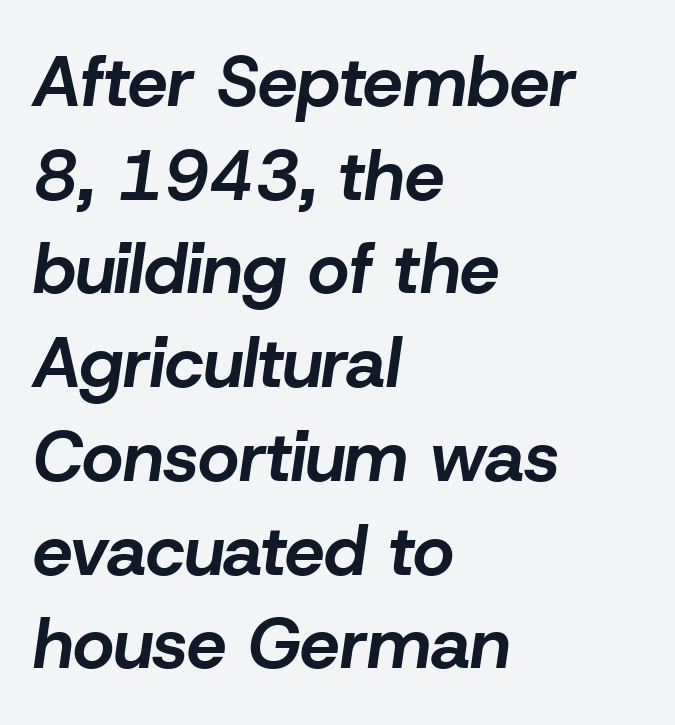
{"italic": "yes", "lean": "right", "slant_degrees": 8, "bold": "yes", "weight": "bold", "width": "normal", "stroke_contrast": "low", "x_height": "medium", "monospaced": "no", "underline": "no", "align": "left", "line_spacing": "normal", "line_spacing_ratio": 1.32, "letter_spacing": "normal", "letter_spacing_em": 0.0, "glyph_px": 71}
